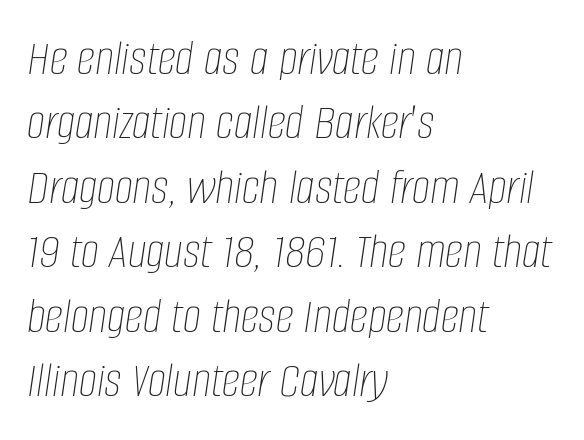
The image shows 52 px thin, condensed type, italic (leaning right); set left-aligned, line spacing 1.24x, normal letter spacing, not underlined; low stroke contrast and a large x-height.
